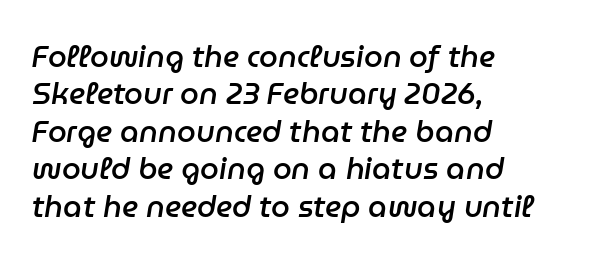
Q: Is the text bold? A: Semi-bold.
Q: Is the text italic (slanted)? A: Yes, it leans right by about 9 degrees.
Q: Is the text underlined? A: No.
Q: How is the paragraph aligned? A: Left-aligned.
Q: Is the spacing between letters normal or unusually wide? A: Normal.
Q: Is the spacing between lines tight, normal or loose? A: Normal.
Q: Width (condensed, normal, or wide)? A: Normal.
Q: Stroke contrast? A: Low.
Q: x-height? A: Medium.
Q: Monospaced? A: No.
